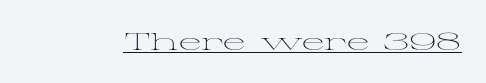
Underlined type. When letters stand straight like this, we call the style roman or upright. The line texture is even and compact thanks to regular tracking. The strokes carry an ordinary text weight at most.
